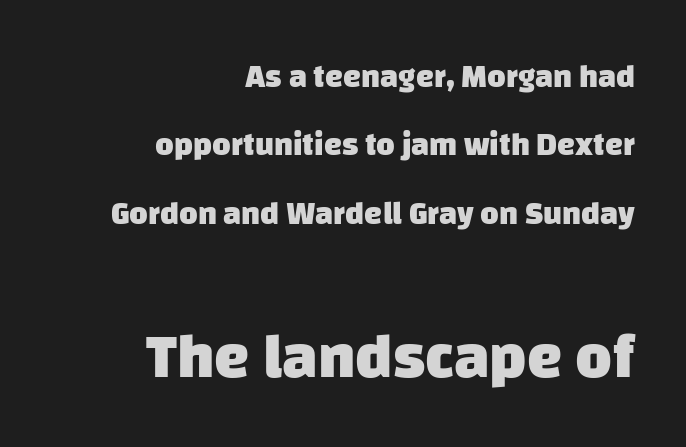
Classification — sans serif. The rendering uses natural spacing where letterforms have individual widths. Line ends are locked; line starts wander. Leading: increased. Check under the words: just untouched page. The letters in the lower block stand taller than those in the block above.
